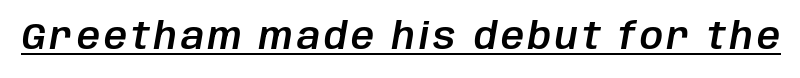
The image shows 36 px text type, italic (leaning right); set underlined; low stroke contrast and a large x-height.
